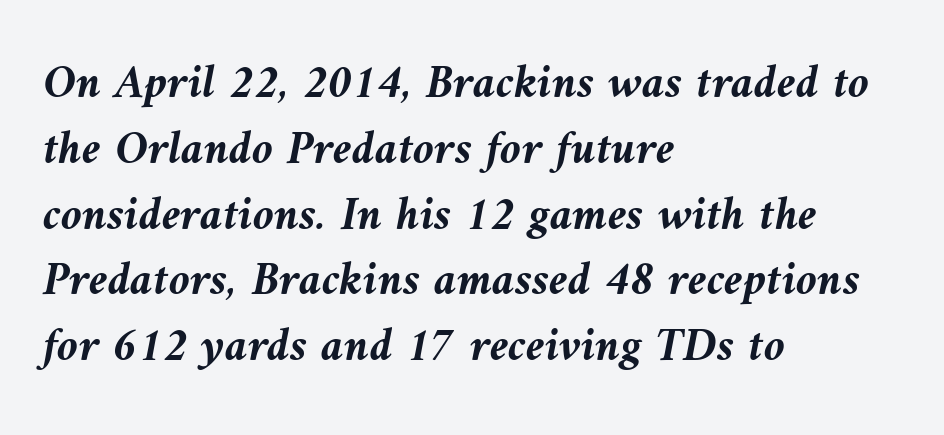
Words appear dense and cohesive because spacing is normal. Do the characters align in a grid? No, the font is proportional. Is there much room between lines? A standard amount, neither cramped nor airy. A typesetter would mark this as italic.
